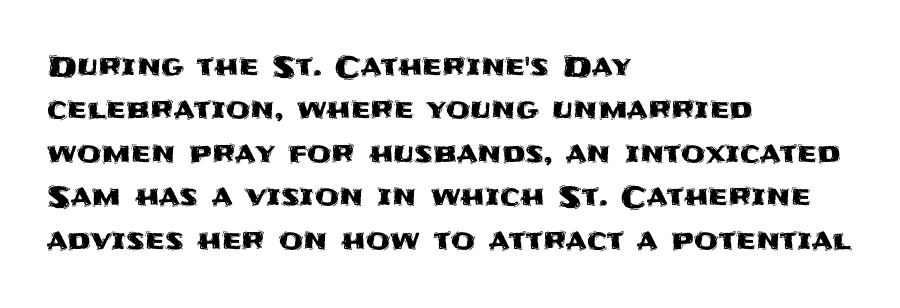
The zone under the glyphs is completely vacant. The passage shown has conventional tracking throughout. These lines are rendered in a variable-pitch font. Quick note: interline space is typical. It's the straight-up-and-down kind of type.
